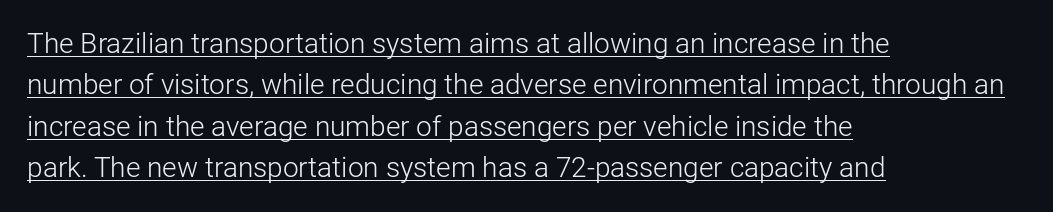
The image shows 28 px light sans-serif type, upright; set left-aligned, normal line spacing (1.48x), normal letter spacing, underlined; low stroke contrast and a medium x-height.
